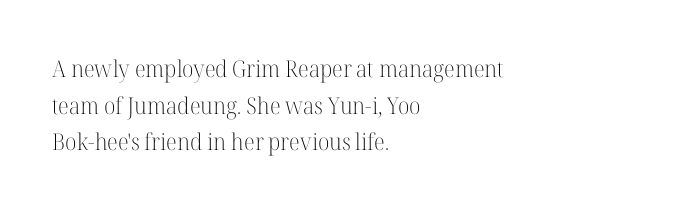
Notice how descenders clear the ascenders below comfortably — that's standard leading. Heft: none added — not bold. Posture: upright roman. The tracking reads as untouched default to a designer's eye. If you drew a ruler down the left edge, every line would touch it.
